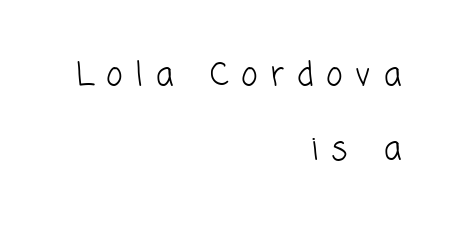
The image shows 32 px light sans-serif type; set right-aligned, loose line spacing (2.31x), unusually wide letter spacing (+0.4 em), not underlined; low stroke contrast and a medium x-height.
